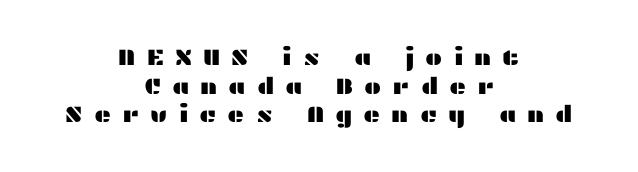
The lettering stays uniformly vertical, giving the passage a roman look. Is the block centered? Yes — each line is placed symmetrically about the middle. Type without underlining. The face used here is rendered with a markedly widened letterfit.
